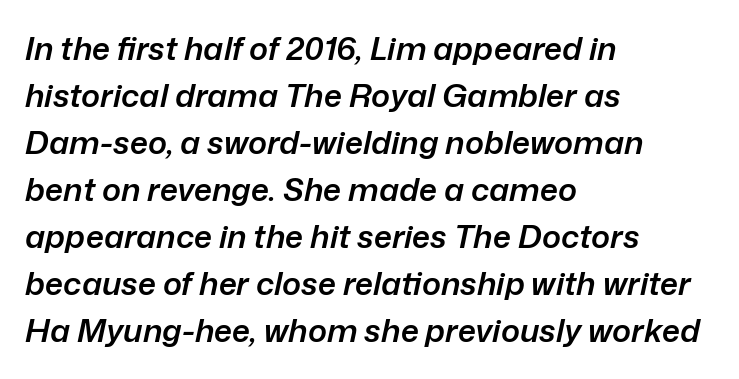
{"italic": "yes", "lean": "right", "slant_degrees": 12, "bold": "semi", "weight": "semibold", "width": "normal", "stroke_contrast": "low", "x_height": "medium", "monospaced": "no", "underline": "no", "align": "left", "line_spacing": "normal", "line_spacing_ratio": 1.47, "letter_spacing": "normal", "letter_spacing_em": 0.0, "glyph_px": 32}
